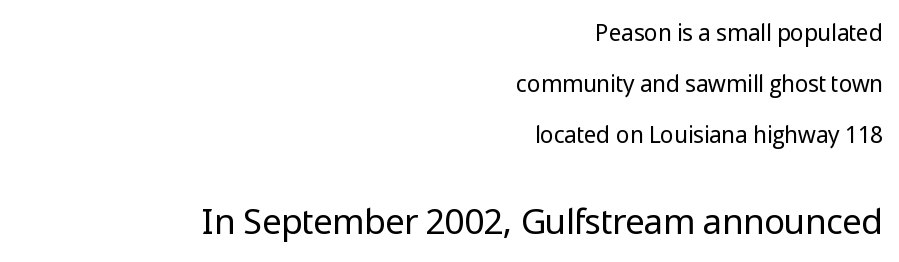
The rendering enlarges the type as you move from the upper chunk to the lower. Decoration check: the copy has no underline. The text was rendered using a sans face with plain stroke endings. No extra ink here — the face is not bold. The face used here is proportionally spaced, like ordinary book or web type.
